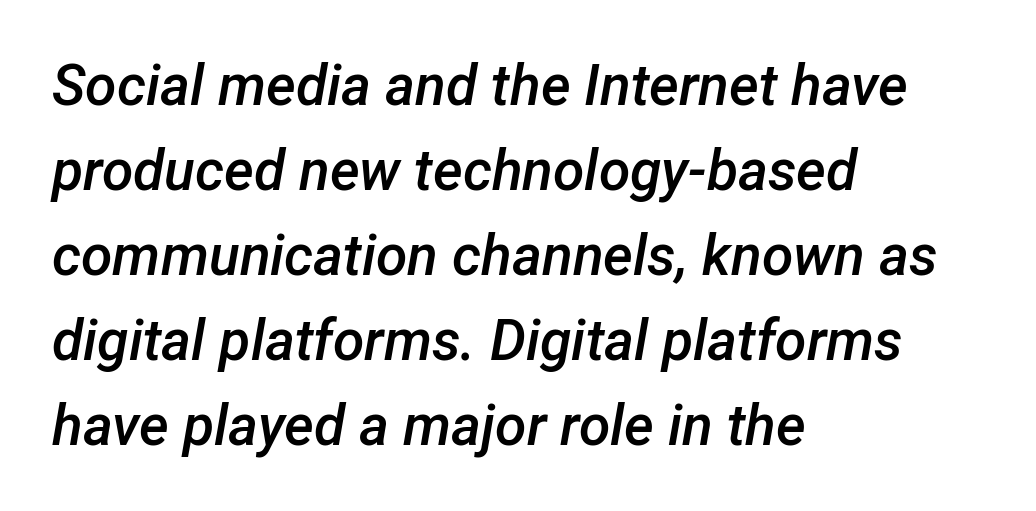
{"italic": "yes", "lean": "right", "slant_degrees": 12, "bold": "semi", "weight": "semibold", "width": "normal", "stroke_contrast": "low", "x_height": "medium", "monospaced": "no", "underline": "no", "align": "left", "line_spacing": "normal", "line_spacing_ratio": 1.49, "letter_spacing": "normal", "letter_spacing_em": 0.0, "glyph_px": 57}
